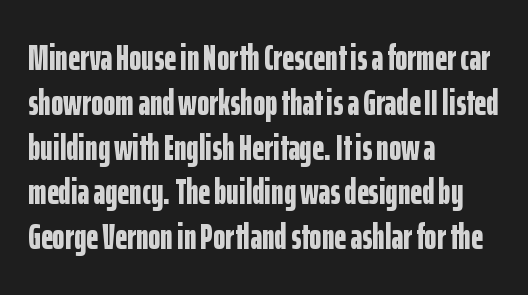
{"serif": "no", "italic": "no", "bold": "yes", "weight": "bold", "width": "condensed", "stroke_contrast": "low", "x_height": "medium", "monospaced": "no", "underline": "no", "align": "left", "line_spacing_ratio": 1.21, "letter_spacing": "normal", "letter_spacing_em": 0.0, "glyph_px": 37}
